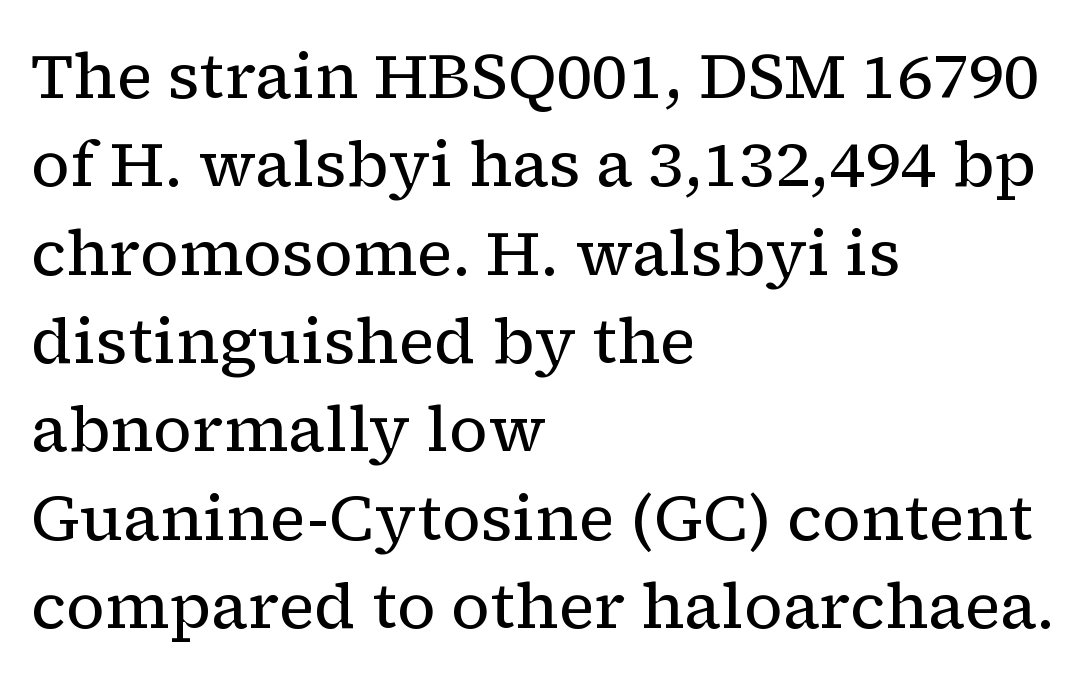
{"serif": "yes", "italic": "no", "bold": "no", "weight": "regular", "width": "normal", "stroke_contrast": "low", "x_height": "medium", "monospaced": "no", "underline": "no", "align": "left", "line_spacing": "normal", "line_spacing_ratio": 1.38, "letter_spacing": "normal", "letter_spacing_em": 0.0, "glyph_px": 64}
